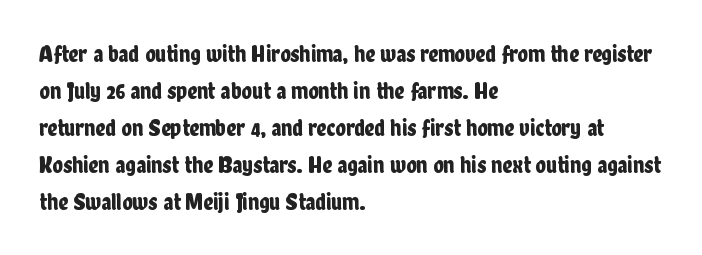
Q: Is the text italic (slanted)? A: No, it is upright.
Q: Is the text underlined? A: No.
Q: How is the paragraph aligned? A: Left-aligned.
Q: Is the spacing between letters normal or unusually wide? A: Normal.
Q: Is the spacing between lines tight, normal or loose? A: Normal.
